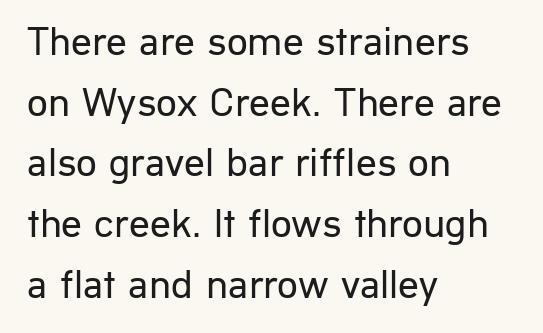
{"serif": "no", "italic": "no", "bold": "no", "weight": "regular", "width": "normal", "stroke_contrast": "low", "x_height": "medium", "monospaced": "no", "underline": "no", "align": "left", "line_spacing": "normal", "line_spacing_ratio": 1.48, "letter_spacing": "normal", "letter_spacing_em": 0.0, "glyph_px": 41}
